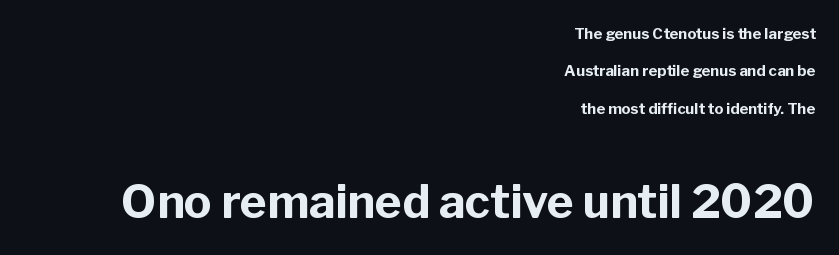
Q: Is the text bold? A: Yes.
Q: Is the text italic (slanted)? A: No, it is upright.
Q: Is the typeface a serif or a sans-serif typeface? A: Sans-serif.
Q: Is the text underlined? A: No.
Q: How is the paragraph aligned? A: Right-aligned.
Q: Is the spacing between letters normal or unusually wide? A: Normal.
Q: Is the spacing between lines tight, normal or loose? A: Loose.
Q: Which block of text is set in a larger size, the first (top) or the second (bottom)? A: The second (bottom) one.
Q: Width (condensed, normal, or wide)? A: Normal.
Q: Stroke contrast? A: Low.
Q: x-height? A: Medium.
Q: Monospaced? A: No.
